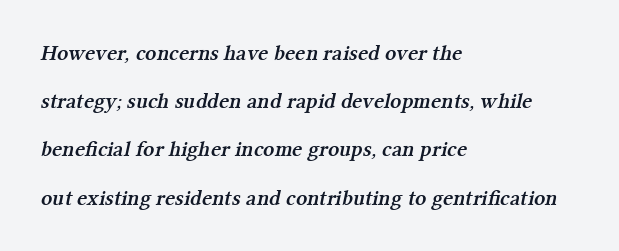
The image shows 22 px text type; set left-aligned, loose line spacing (2.19x), normal letter spacing, not underlined.
